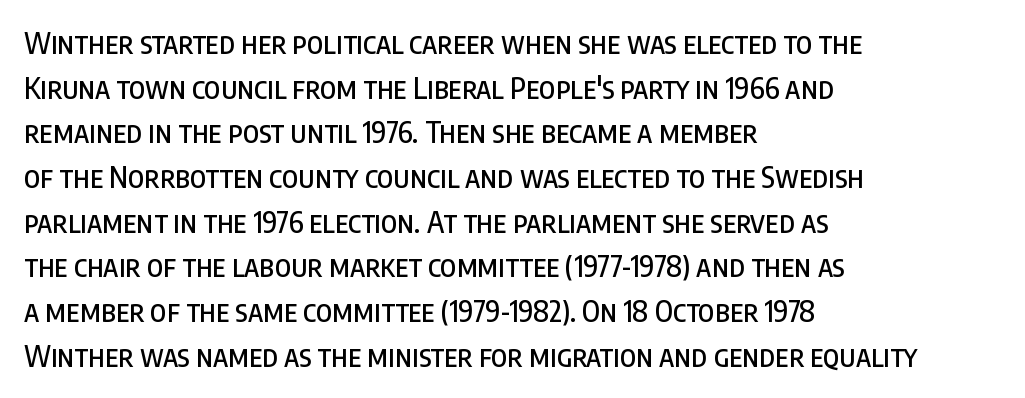
Short note: letters normally spaced. Baseline-to-baseline distance is the conventional proportion of letter height. The designer went with a sans here, leaving each stem footless. Typeset ragged right — the left edge is the straight one. Style check: upright.
